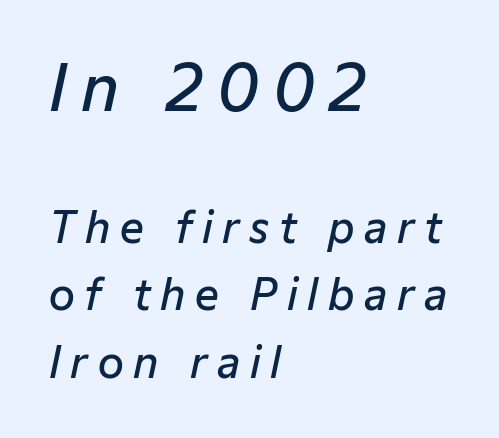
The face used here is rendered with a markedly widened letterfit. The passage shown is typed in a proportional face where columns would drift. The glyphs have the mass of a demibold cut, below bold. Only glyphs here, with clear space below each row. The specimen reads as italic at a glance.
